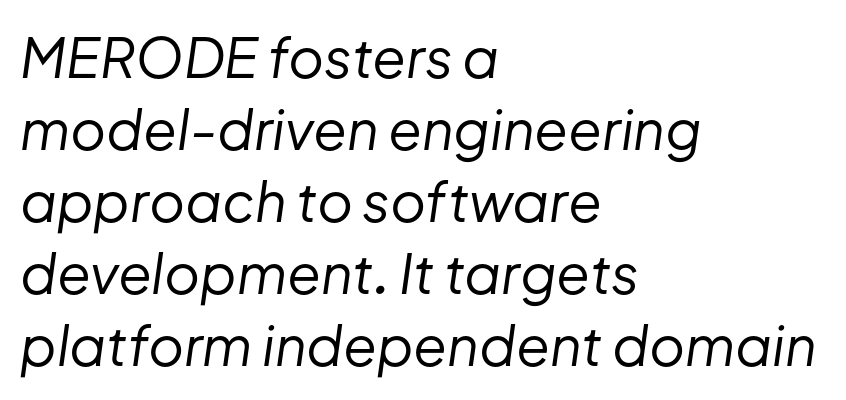
{"italic": "yes", "lean": "right", "slant_degrees": 8, "bold": "no", "weight": "regular", "width": "normal", "stroke_contrast": "low", "x_height": "medium", "monospaced": "no", "underline": "no", "align": "left", "line_spacing": "normal", "line_spacing_ratio": 1.31, "letter_spacing": "normal", "letter_spacing_em": 0.0, "glyph_px": 55}
